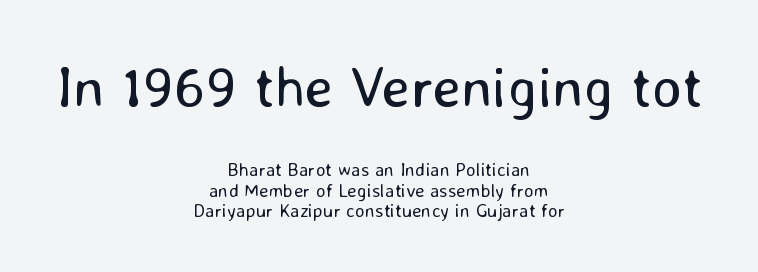
{"serif": "no", "italic": "no", "bold": "no", "weight": "regular", "width": "normal", "stroke_contrast": "low", "x_height": "medium", "monospaced": "no", "underline": "no", "align": "center", "line_spacing": "tight", "line_spacing_ratio": 1.07, "letter_spacing": "normal", "letter_spacing_em": 0.0, "larger_block": "first", "size_ratio": 3.05, "glyph_px": 58}
